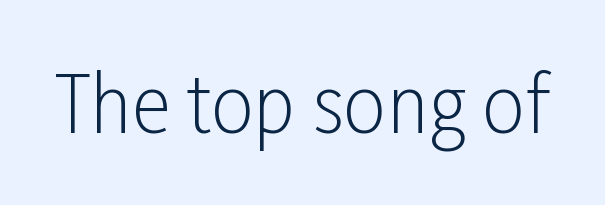
Q: Is the text bold? A: No.
Q: Is the text italic (slanted)? A: No, it is upright.
Q: Is the typeface a serif or a sans-serif typeface? A: Sans-serif.
Q: Is the text underlined? A: No.
Q: Is the spacing between letters normal or unusually wide? A: Normal.
Q: Width (condensed, normal, or wide)? A: Condensed.
Q: Stroke contrast? A: Low.
Q: x-height? A: Medium.
Q: Monospaced? A: No.
